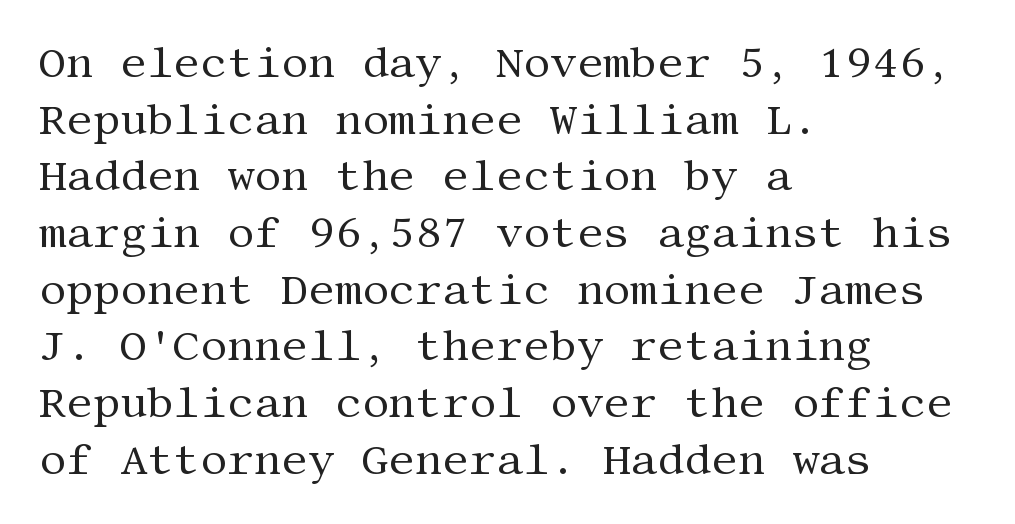
The image shows 42 px regular-weight serif type, upright; set left-aligned, normal line spacing (1.35x), normal letter spacing, not underlined; medium stroke contrast and a large x-height.
